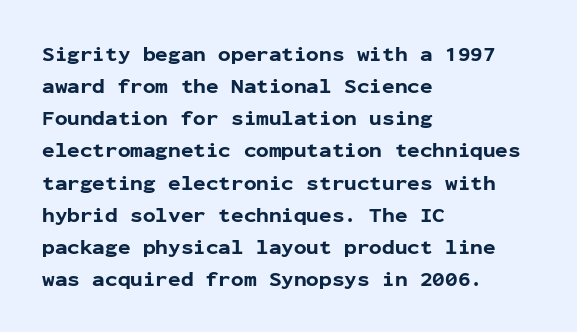
{"italic": "no", "bold": "yes", "underline": "no", "align": "left", "line_spacing": "normal", "line_spacing_ratio": 1.53, "letter_spacing": "normal", "letter_spacing_em": 0.0, "glyph_px": 21}
